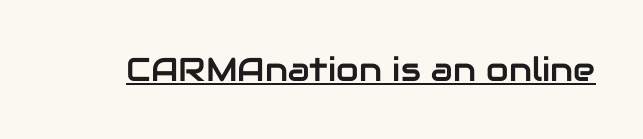
Q: Is the text italic (slanted)? A: No, it is upright.
Q: Is the typeface a serif or a sans-serif typeface? A: Sans-serif.
Q: Is the text underlined? A: Yes.
Q: Is the spacing between letters normal or unusually wide? A: Normal.
Q: Width (condensed, normal, or wide)? A: Normal.
Q: Stroke contrast? A: Low.
Q: x-height? A: Medium.
Q: Monospaced? A: No.
